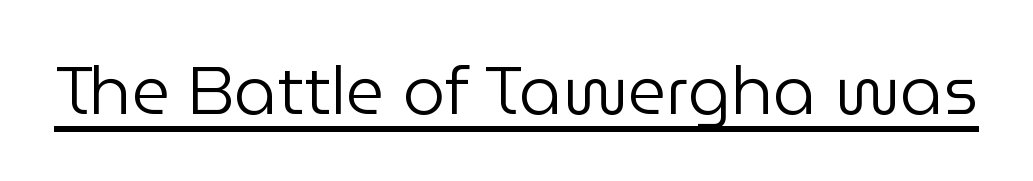
Q: Is the text bold? A: No.
Q: Is the text italic (slanted)? A: No, it is upright.
Q: Is the typeface a serif or a sans-serif typeface? A: Sans-serif.
Q: Is the text underlined? A: Yes.
Q: Is the spacing between letters normal or unusually wide? A: Normal.
Q: Width (condensed, normal, or wide)? A: Normal.
Q: Stroke contrast? A: Low.
Q: x-height? A: Medium.
Q: Monospaced? A: No.
